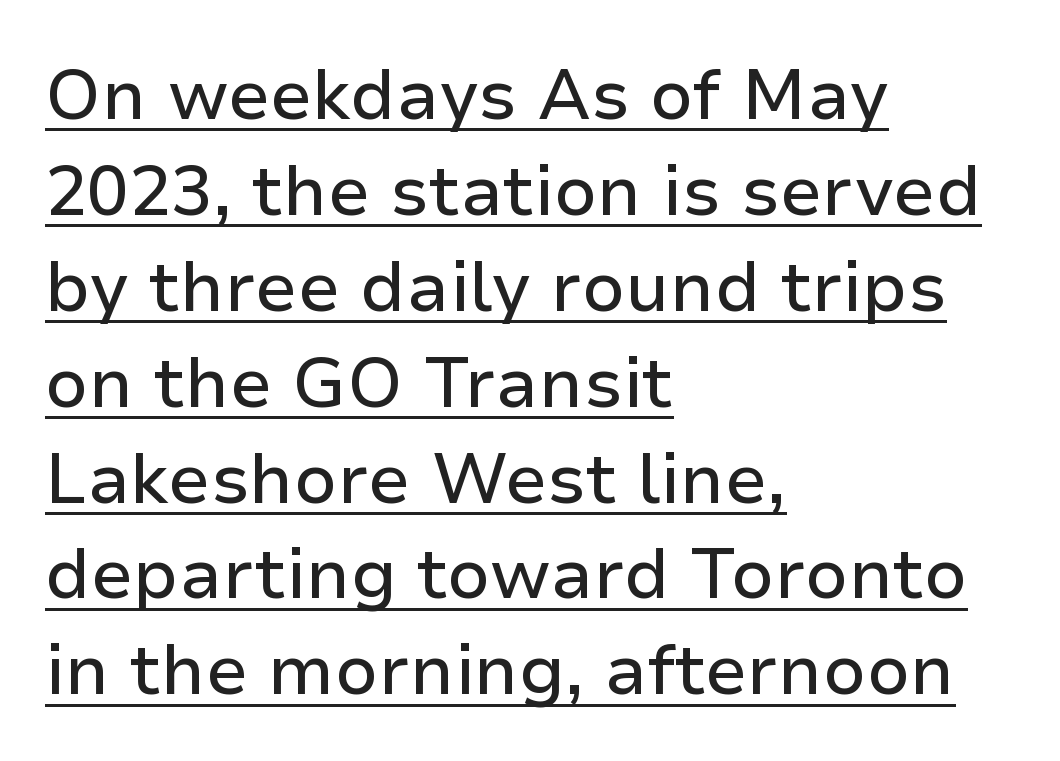
The rendering uses a moderate line-height, typical for paragraphs. The rendered words wear a rule along their underside. Here the designer chose a conventional face with non-uniform glyph widths. Typeset ragged right — the left edge is the straight one. What kind of face is this? One without serifs — a sans.
